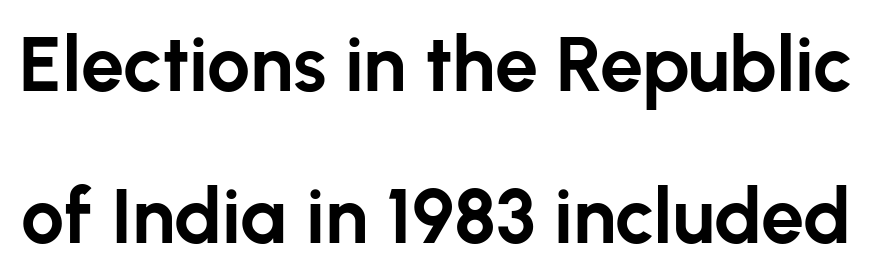
Q: Is the text bold? A: Yes.
Q: Is the text italic (slanted)? A: No, it is upright.
Q: Is the typeface a serif or a sans-serif typeface? A: Sans-serif.
Q: Is the text underlined? A: No.
Q: Is the spacing between letters normal or unusually wide? A: Normal.
Q: Is the spacing between lines tight, normal or loose? A: Loose.
Q: Width (condensed, normal, or wide)? A: Normal.
Q: Stroke contrast? A: Low.
Q: x-height? A: Medium.
Q: Monospaced? A: No.
